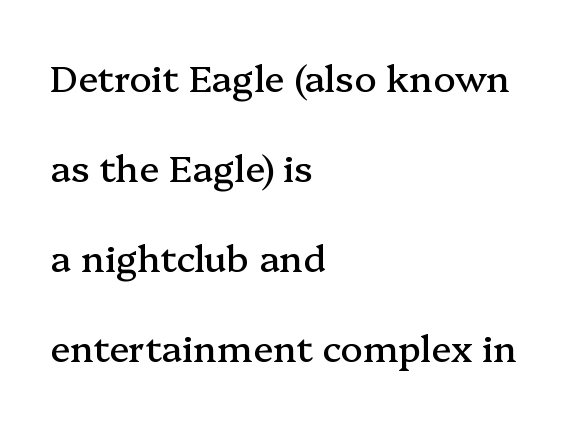
The image shows 37 px serif type, upright; set left-aligned, loose line spacing (2.43x), normal letter spacing, not underlined; medium stroke contrast and a medium x-height.
